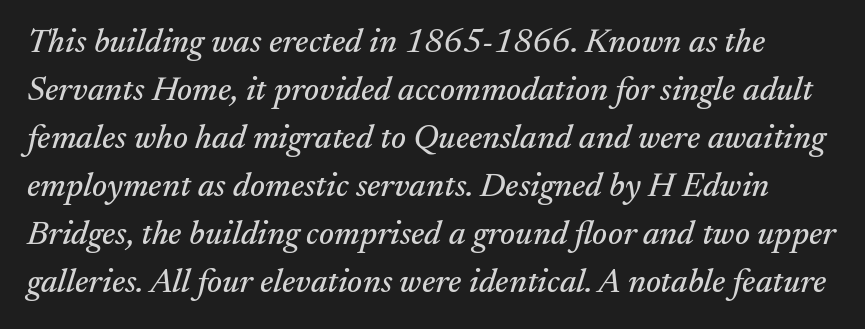
{"serif": "yes", "italic": "yes", "lean": "right", "slant_degrees": 17, "width": "normal", "stroke_contrast": "medium", "x_height": "small", "monospaced": "no", "underline": "no", "line_spacing": "normal", "line_spacing_ratio": 1.41, "letter_spacing": "normal", "letter_spacing_em": 0.0, "glyph_px": 34}
